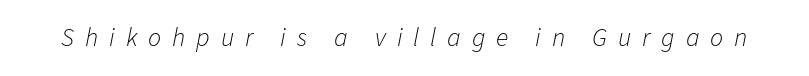
Each word looks stretched out because of the extra space between its letters. Beneath every word, the page is bare. Letters have the restrained weight of plain body copy at most. Quick note: italic.
